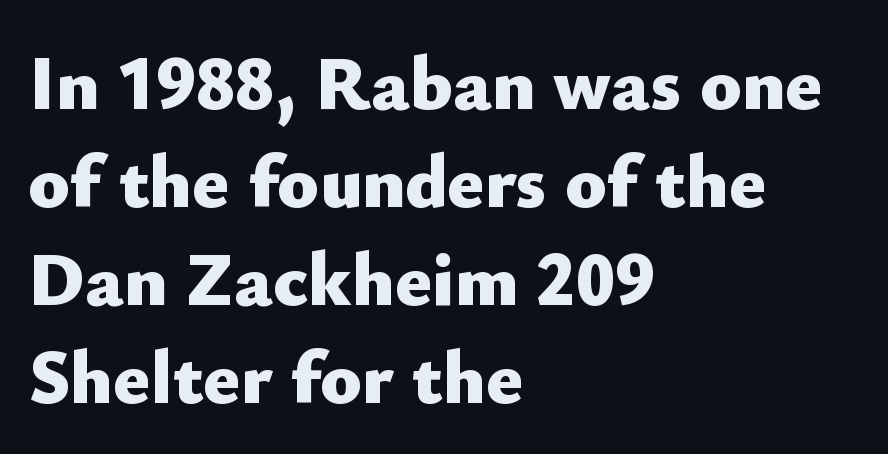
Check where the strokes stop: nothing finishes them off — pure sans. What's the leading like? Ordinary, nothing unusual. This sample uses an upright cut, with every glyph sitting square on the baseline. The passage shown is typed in a proportional face where columns would drift. Plenty of ink on the page — the face is bold. Letters rest on an invisible, unmarked baseline.
